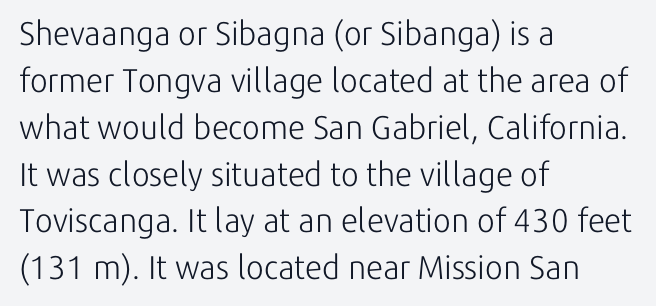
No extra ink here — the face is not bold. Font category for this specimen: sans-serif. Varying glyph widths throughout — classic text-font behaviour. The leading is moderate, giving the passage an even texture. Is the letter spacing exaggerated? No — it looks like the ordinary default.
